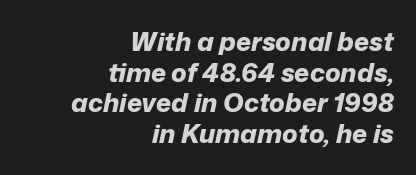
{"italic": "yes", "lean": "right", "slant_degrees": 12, "bold": "yes", "underline": "no", "align": "right", "line_spacing_ratio": 1.18, "letter_spacing": "normal", "letter_spacing_em": 0.0, "glyph_px": 26}
